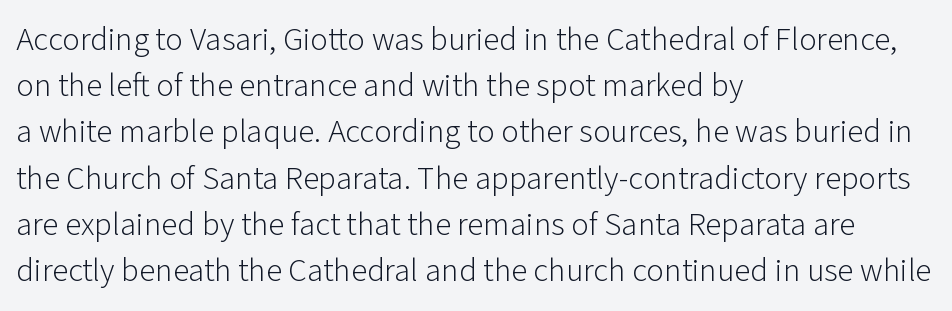
Q: Is the text bold? A: No.
Q: Is the text italic (slanted)? A: No, it is upright.
Q: Is the typeface a serif or a sans-serif typeface? A: Sans-serif.
Q: Is the text underlined? A: No.
Q: How is the paragraph aligned? A: Left-aligned.
Q: Is the spacing between letters normal or unusually wide? A: Normal.
Q: Is the spacing between lines tight, normal or loose? A: Normal.
Q: Width (condensed, normal, or wide)? A: Normal.
Q: Stroke contrast? A: Low.
Q: x-height? A: Medium.
Q: Monospaced? A: No.
